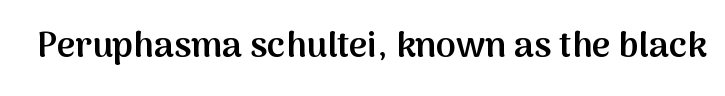
Q: Is the text bold? A: Semi-bold.
Q: Is the text italic (slanted)? A: No, it is upright.
Q: Is the typeface a serif or a sans-serif typeface? A: Sans-serif.
Q: Is the text underlined? A: No.
Q: Is the spacing between letters normal or unusually wide? A: Normal.
Q: Width (condensed, normal, or wide)? A: Normal.
Q: Stroke contrast? A: Medium.
Q: x-height? A: Medium.
Q: Monospaced? A: No.
